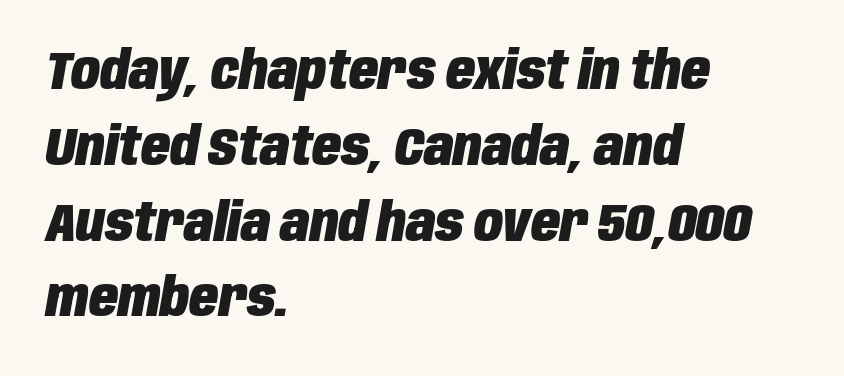
{"italic": "yes", "lean": "right", "slant_degrees": 10, "bold": "yes", "weight": "heavy", "width": "condensed", "stroke_contrast": "low", "x_height": "large", "monospaced": "no", "underline": "no", "align": "left", "line_spacing": "normal", "line_spacing_ratio": 1.43, "letter_spacing": "normal", "letter_spacing_em": 0.0, "glyph_px": 53}
